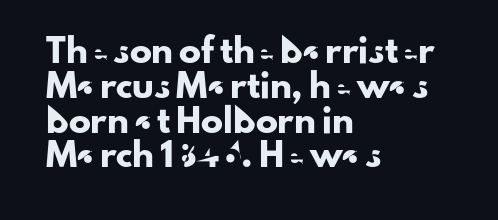
{"italic": "no", "underline": "no", "align": "left", "line_spacing": "normal", "line_spacing_ratio": 1.58, "letter_spacing": "normal", "letter_spacing_em": 0.0, "glyph_px": 22}
